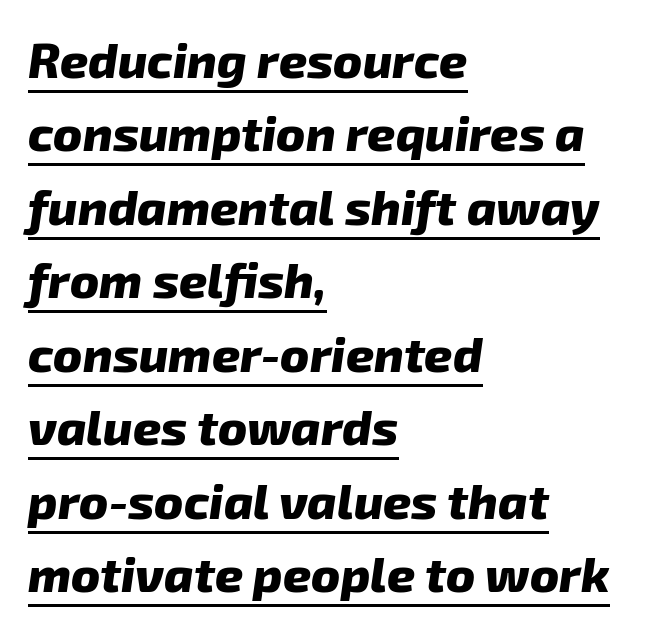
The rendering anchors every line to the left-hand side. The passage shown is typeset with a sans-serif family. The rendering uses a bold face; every stroke is thick and dark. Note the varied advance widths — an 'i' is clearly narrower than an 'm'.
